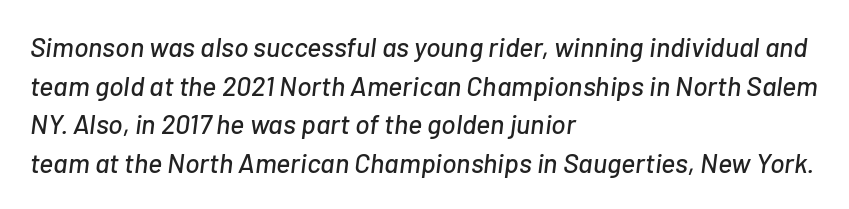
{"italic": "yes", "lean": "right", "slant_degrees": 7, "underline": "no", "align": "left", "line_spacing": "normal", "line_spacing_ratio": 1.43, "letter_spacing": "normal", "letter_spacing_em": 0.0, "glyph_px": 27}
